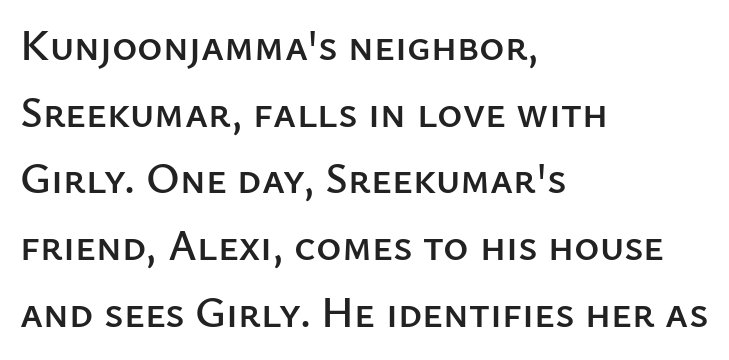
Character widths vary here, with narrow letters taking less room than wide ones. Clear beneath every line of the passage. Posture: straight, roman, zero tilt. Each line starts at the same left margin while the right side varies. Nothing unusual about the tracking: characters are spaced as the font intends.
